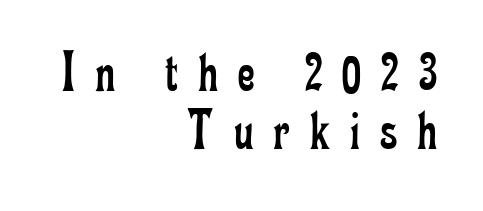
The image shows 59 px regular-weight, condensed serif type, upright; set right-aligned, tight line spacing (0.99x), unusually wide letter spacing (+0.34 em), not underlined; low stroke contrast and a small x-height.
